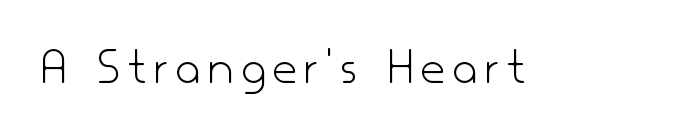
Q: Is the text bold? A: No.
Q: Is the text italic (slanted)? A: No, it is upright.
Q: Is the typeface a serif or a sans-serif typeface? A: Sans-serif.
Q: Is the text underlined? A: No.
Q: Width (condensed, normal, or wide)? A: Normal.
Q: Stroke contrast? A: Low.
Q: x-height? A: Small.
Q: Monospaced? A: No.
